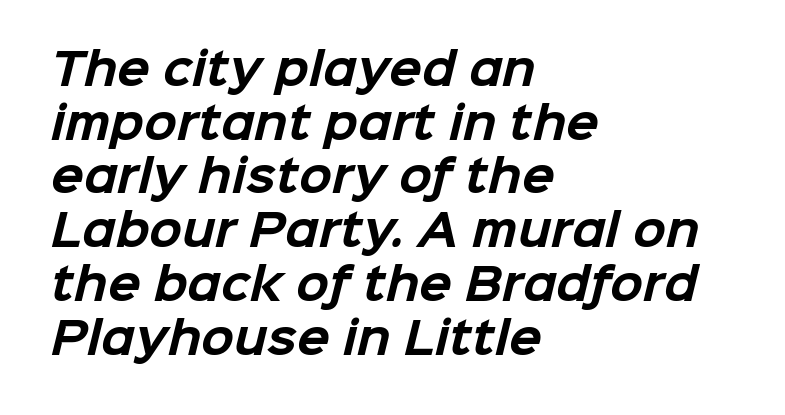
{"serif": "no", "bold": "yes", "weight": "bold", "width": "normal", "stroke_contrast": "low", "x_height": "medium", "monospaced": "no", "underline": "no", "align": "left", "line_spacing": "normal", "line_spacing_ratio": 1.25, "letter_spacing": "normal", "letter_spacing_em": 0.0, "glyph_px": 43}
